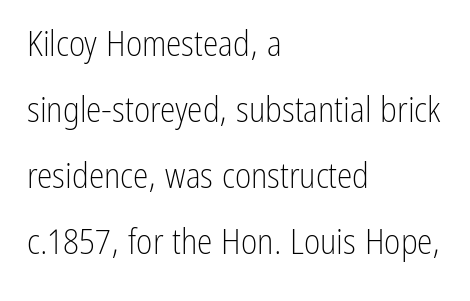
Q: Is the text bold? A: No.
Q: Is the text italic (slanted)? A: No, it is upright.
Q: Is the typeface a serif or a sans-serif typeface? A: Sans-serif.
Q: Is the text underlined? A: No.
Q: How is the paragraph aligned? A: Left-aligned.
Q: Is the spacing between letters normal or unusually wide? A: Normal.
Q: Width (condensed, normal, or wide)? A: Condensed.
Q: Stroke contrast? A: Low.
Q: x-height? A: Medium.
Q: Monospaced? A: No.
